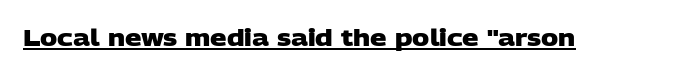
In designer terms, the underline attribute is active on this setting. Observe the ordinary spacing: letters are neighbours, not strangers. Weight: bold.
